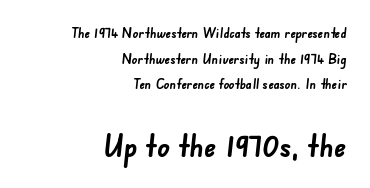
The image shows 31 px semibold sans-serif type; set right-aligned, line spacing 1.83x, normal letter spacing, not underlined; the second (bottom) block is 2.21x larger; low stroke contrast and a small x-height.
